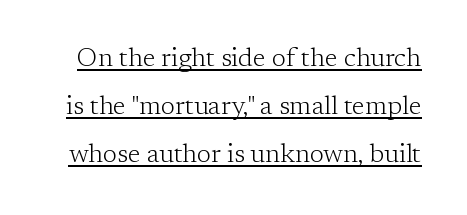
Quick note: not italic, upright. Vertical stems look standard width or narrower in stroke. This sample carries an underscore along the baseline area. The passage shown has conventional tracking throughout.
